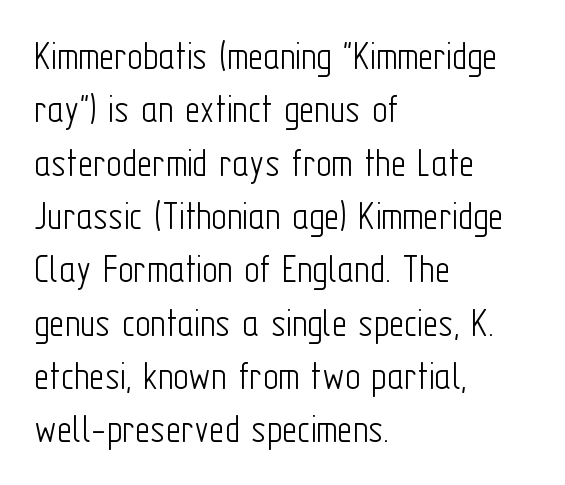
The words here are not underlined. Classification — sans serif. Visually the block forms a straight wall on the left and a jagged coastline on the right. Counters stay open thanks to moderate or lighter strokes.
